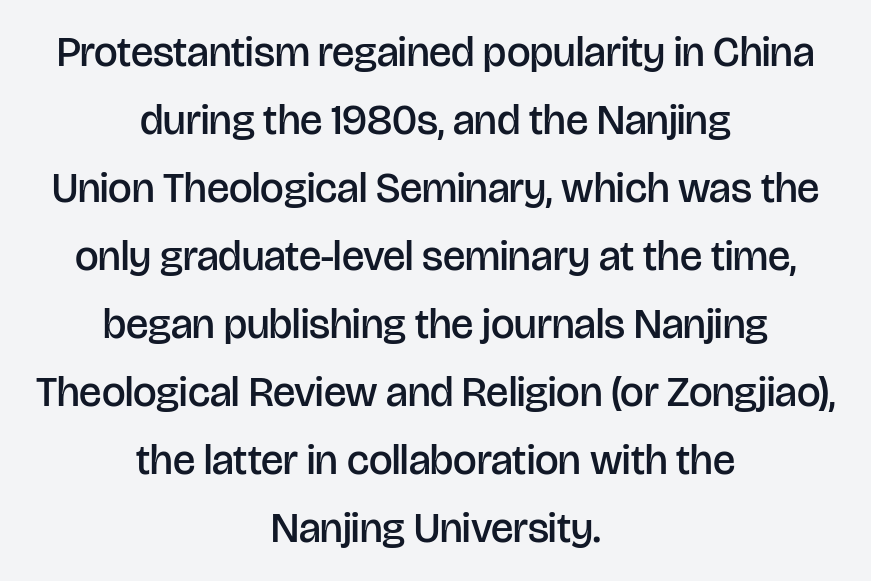
The space beneath each line is pristine and unruled. Note: no serifs on the glyphs. The gaps between neighbouring characters are ordinary and unremarkable. The paragraph has two soft edges and a firm central axis.
